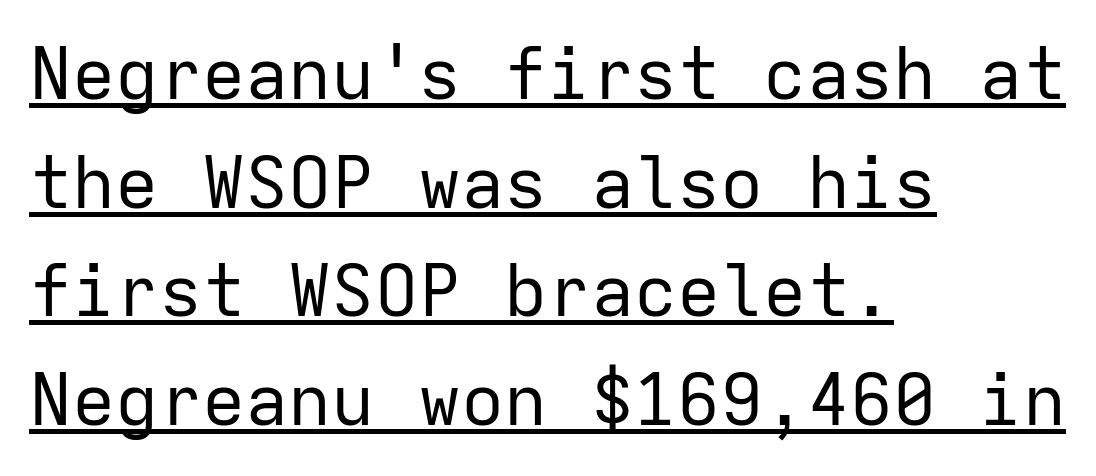
{"serif": "no", "italic": "no", "bold": "no", "weight": "regular", "width": "normal", "stroke_contrast": "low", "x_height": "medium", "monospaced": "yes", "underline": "yes", "align": "left", "line_spacing": "normal", "line_spacing_ratio": 1.51, "letter_spacing": "normal", "letter_spacing_em": 0.0, "glyph_px": 72}
